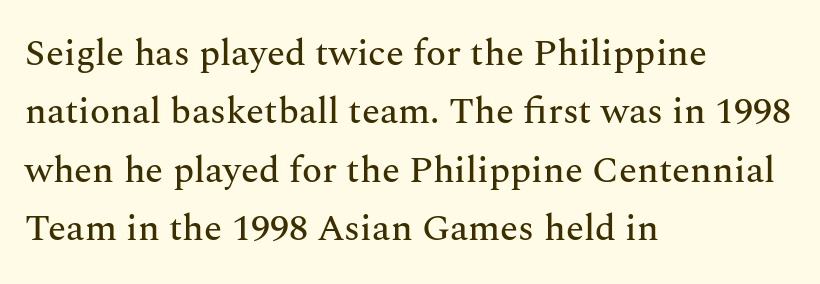
Q: Is the text italic (slanted)? A: No, it is upright.
Q: Is the typeface a serif or a sans-serif typeface? A: Serif.
Q: Is the text underlined? A: No.
Q: How is the paragraph aligned? A: Left-aligned.
Q: Is the spacing between letters normal or unusually wide? A: Normal.
Q: Is the spacing between lines tight, normal or loose? A: Normal.
Q: Width (condensed, normal, or wide)? A: Normal.
Q: Stroke contrast? A: Medium.
Q: x-height? A: Medium.
Q: Monospaced? A: No.
